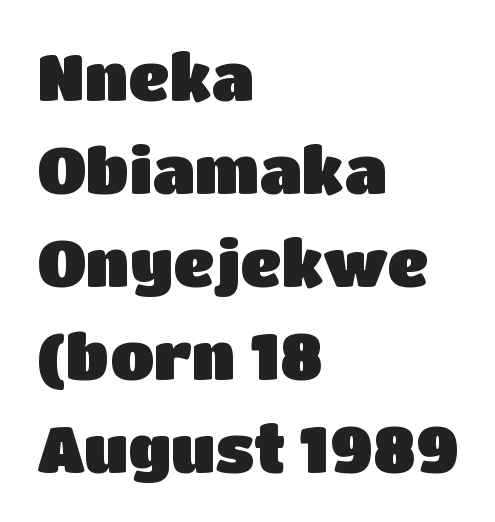
{"serif": "no", "italic": "no", "width": "normal", "stroke_contrast": "low", "x_height": "large", "monospaced": "no", "underline": "no", "align": "left", "line_spacing": "normal", "line_spacing_ratio": 1.43, "letter_spacing": "normal", "letter_spacing_em": 0.0, "glyph_px": 65}
